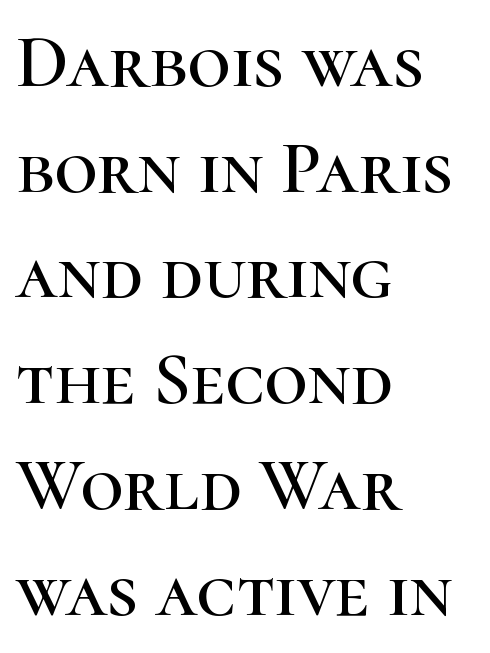
{"serif": "yes", "italic": "no", "width": "normal", "stroke_contrast": "high", "x_height": "medium", "monospaced": "no", "underline": "no", "align": "left", "line_spacing": "normal", "line_spacing_ratio": 1.41, "letter_spacing": "normal", "letter_spacing_em": 0.0, "glyph_px": 75}
